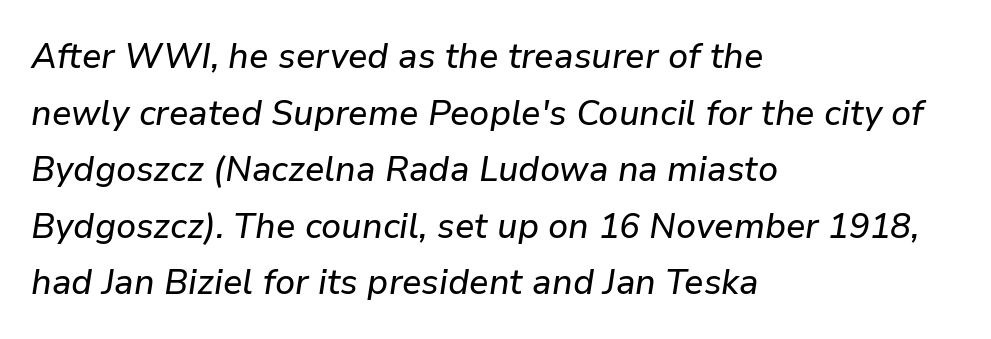
{"italic": "yes", "lean": "right", "slant_degrees": 9, "width": "normal", "stroke_contrast": "low", "x_height": "medium", "monospaced": "no", "underline": "no", "align": "left", "line_spacing": "normal", "line_spacing_ratio": 1.57, "letter_spacing": "normal", "letter_spacing_em": 0.0, "glyph_px": 36}
